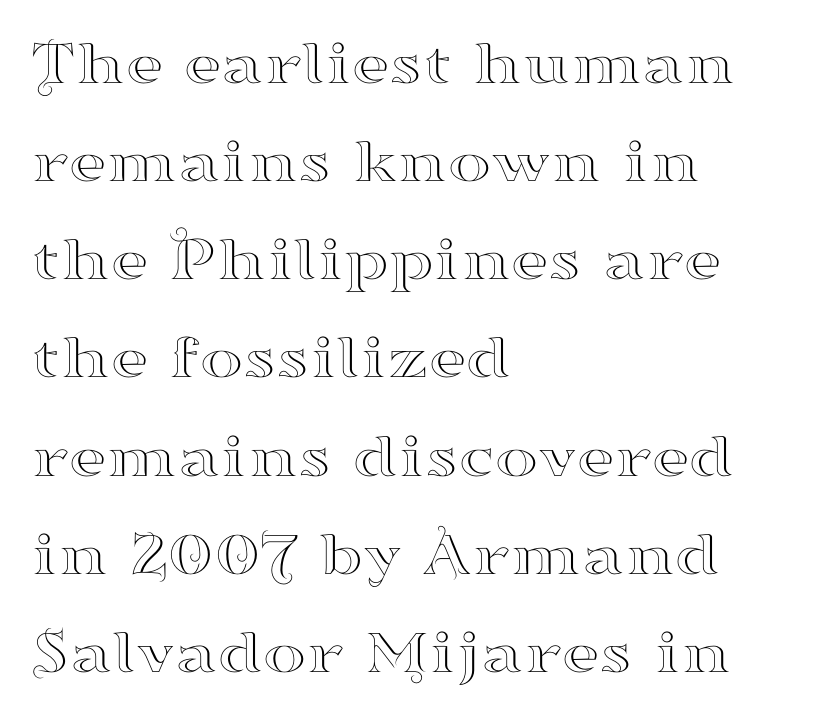
Q: Is the text italic (slanted)? A: No, it is upright.
Q: Is the typeface a serif or a sans-serif typeface? A: Serif.
Q: Is the text underlined? A: No.
Q: How is the paragraph aligned? A: Left-aligned.
Q: Is the spacing between letters normal or unusually wide? A: Normal.
Q: Is the spacing between lines tight, normal or loose? A: Normal.
Q: Width (condensed, normal, or wide)? A: Wide.
Q: Stroke contrast? A: High.
Q: x-height? A: Small.
Q: Monospaced? A: No.
